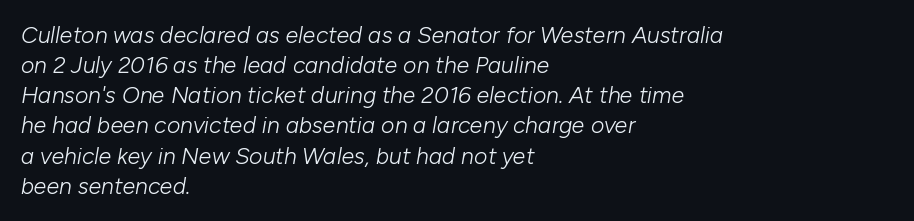
Q: Is the text bold? A: No.
Q: Is the text italic (slanted)? A: Yes, it leans right by about 10 degrees.
Q: Is the text underlined? A: No.
Q: How is the paragraph aligned? A: Left-aligned.
Q: Is the spacing between letters normal or unusually wide? A: Normal.
Q: Is the spacing between lines tight, normal or loose? A: Normal.
